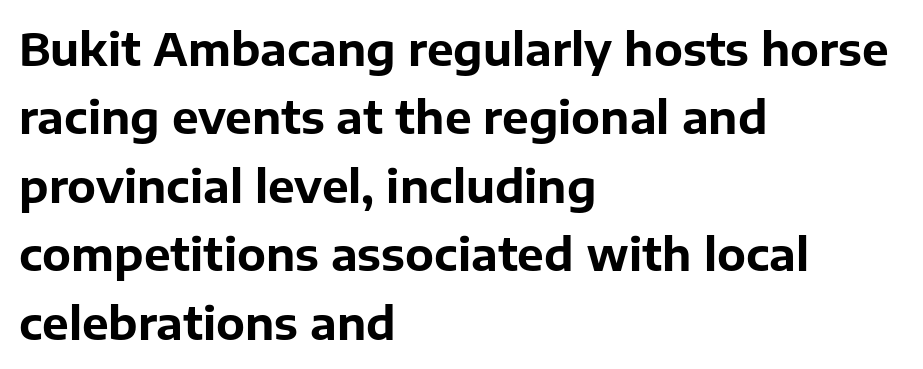
The image shows 45 px bold sans-serif type, upright; set left-aligned, normal line spacing (1.52x), normal letter spacing, not underlined; low stroke contrast and a medium x-height.
